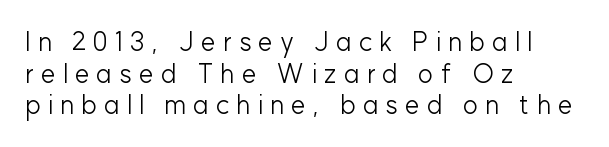
{"italic": "no", "bold": "no", "underline": "no", "align": "left", "line_spacing_ratio": 1.22, "letter_spacing": "wide", "letter_spacing_em": 0.27, "glyph_px": 26}
